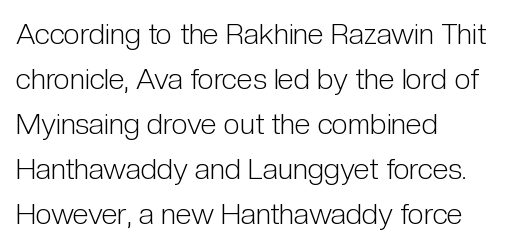
Q: Is the text bold? A: No.
Q: Is the text italic (slanted)? A: No, it is upright.
Q: Is the typeface a serif or a sans-serif typeface? A: Sans-serif.
Q: Is the text underlined? A: No.
Q: How is the paragraph aligned? A: Left-aligned.
Q: Is the spacing between letters normal or unusually wide? A: Normal.
Q: Is the spacing between lines tight, normal or loose? A: Normal.
Q: Width (condensed, normal, or wide)? A: Condensed.
Q: Stroke contrast? A: Low.
Q: x-height? A: Medium.
Q: Monospaced? A: No.
